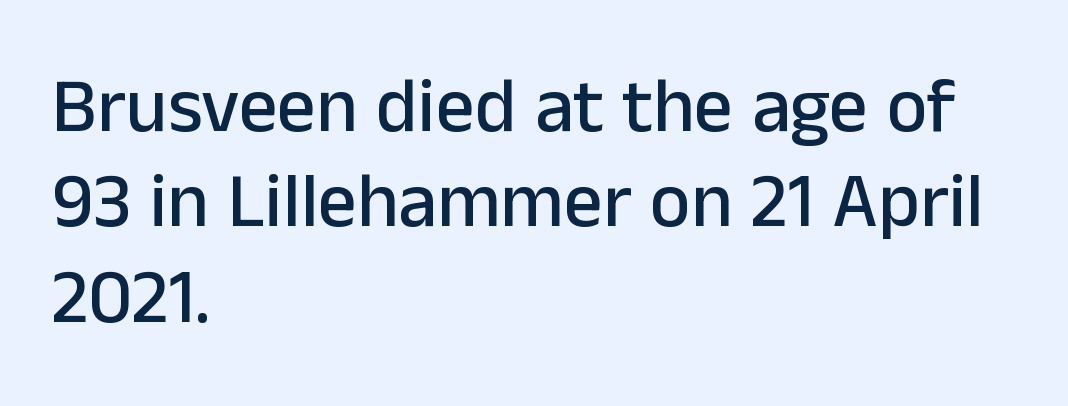
These lines stack with their left ends in a neat column. This is roman type, the default non-slanted kind. Nothing unusual about the tracking: characters are spaced as the font intends. This sample has the flowing, uneven cadence of proportional lettering. The baseline area is clear. Is this a sans? Yes — the strokes have no serifs.
